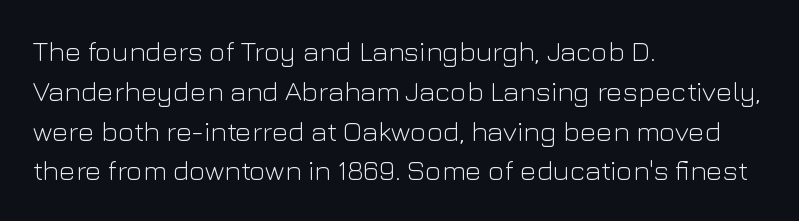
Q: Is the text bold? A: No.
Q: Is the text italic (slanted)? A: No, it is upright.
Q: Is the typeface a serif or a sans-serif typeface? A: Sans-serif.
Q: Is the text underlined? A: No.
Q: How is the paragraph aligned? A: Left-aligned.
Q: Is the spacing between letters normal or unusually wide? A: Normal.
Q: Is the spacing between lines tight, normal or loose? A: Normal.
Q: Width (condensed, normal, or wide)? A: Normal.
Q: Stroke contrast? A: Low.
Q: x-height? A: Medium.
Q: Monospaced? A: No.
